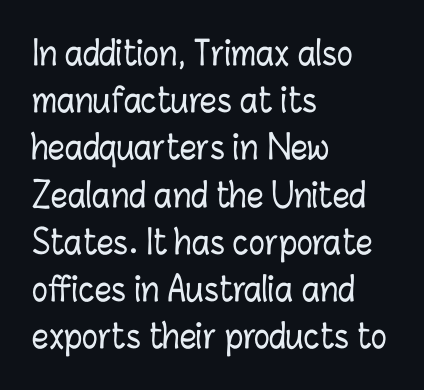
The image shows 33 px condensed type, upright; set left-aligned, normal line spacing (1.43x), normal letter spacing, not underlined; low stroke contrast and a medium x-height.
